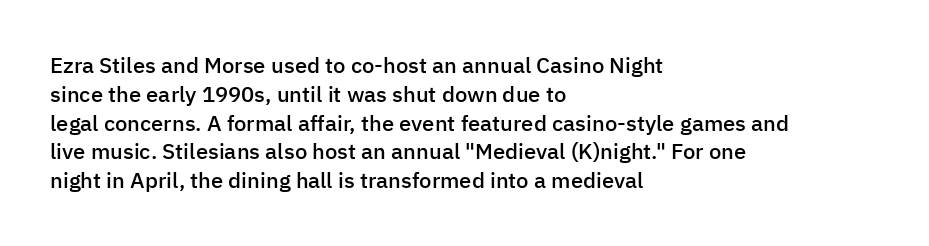
{"italic": "no", "bold": "semi", "underline": "no", "align": "left", "line_spacing": "normal", "line_spacing_ratio": 1.31, "letter_spacing": "normal", "letter_spacing_em": 0.0, "glyph_px": 22}
